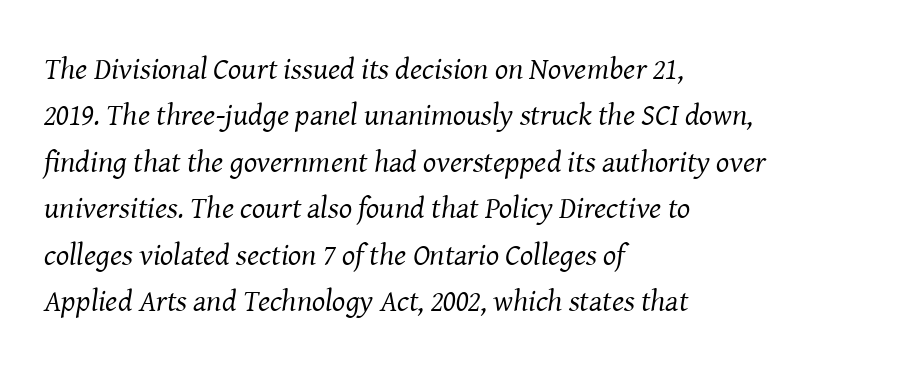
The image shows 31 px regular-weight serif type, italic (leaning right); set left-aligned, normal line spacing (1.5x), normal letter spacing, not underlined; medium stroke contrast and a medium x-height.
